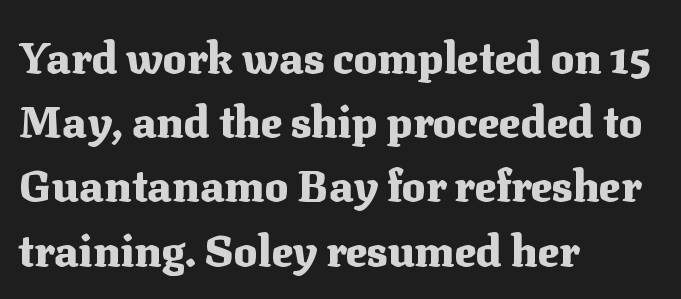
Rule under the text: the space is simply empty. The type is set solid horizontally, with unmodified tracking. The rendering uses a bold face; every stroke is thick and dark. This sample uses an upright cut, with every glyph sitting square on the baseline.
